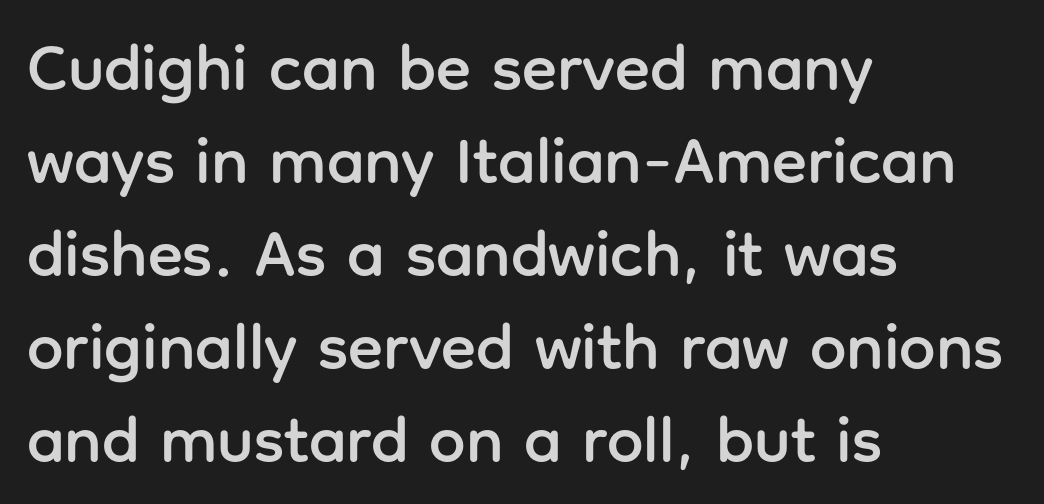
The image shows 65 px sans-serif type, upright; set left-aligned, normal line spacing (1.43x), normal letter spacing, not underlined; low stroke contrast and a medium x-height.
